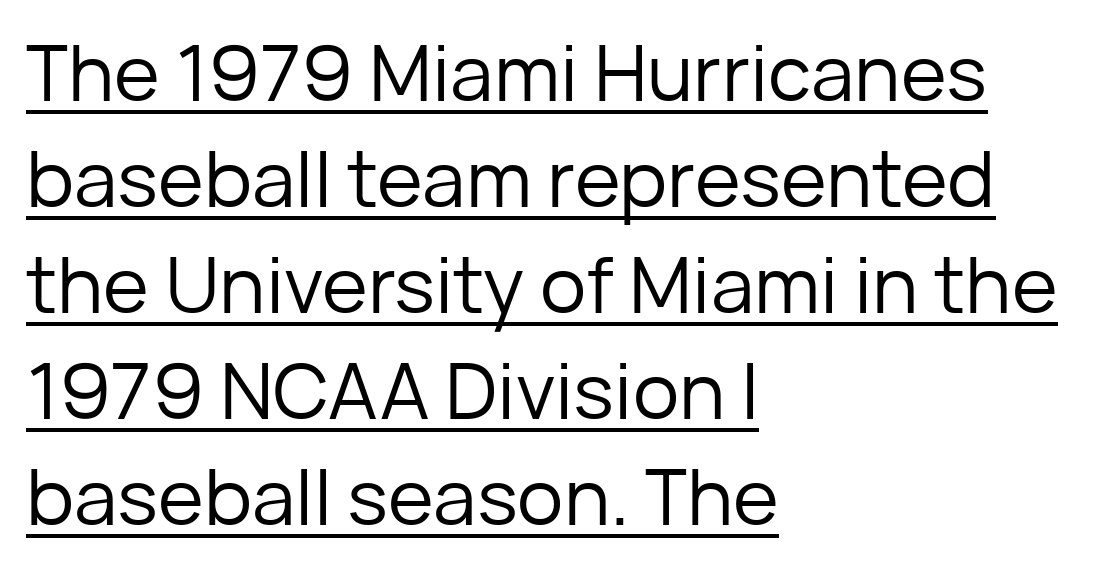
{"serif": "no", "italic": "no", "bold": "no", "weight": "regular", "width": "normal", "stroke_contrast": "low", "x_height": "medium", "monospaced": "no", "underline": "yes", "align": "left", "line_spacing": "normal", "line_spacing_ratio": 1.36, "letter_spacing": "normal", "letter_spacing_em": 0.0, "glyph_px": 78}
